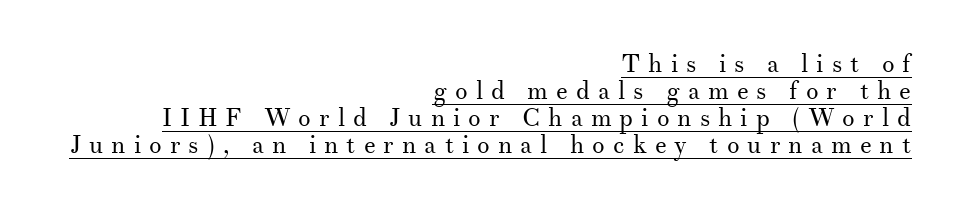
{"italic": "no", "bold": "no", "underline": "yes", "align": "right", "line_spacing": "tight", "line_spacing_ratio": 1.08, "letter_spacing": "wide", "letter_spacing_em": 0.32, "glyph_px": 25}
